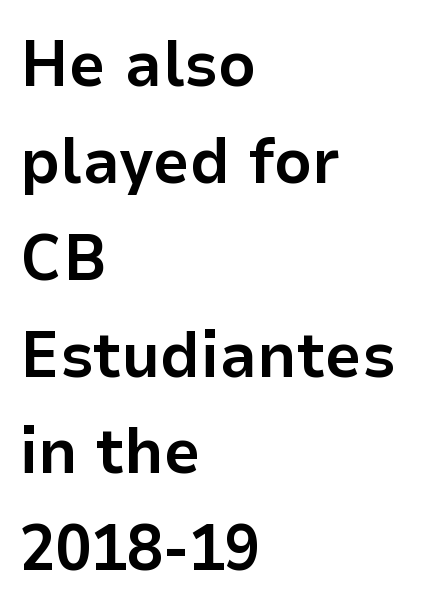
{"serif": "no", "italic": "no", "bold": "yes", "weight": "bold", "width": "normal", "stroke_contrast": "low", "x_height": "medium", "monospaced": "no", "underline": "no", "align": "left", "line_spacing": "normal", "line_spacing_ratio": 1.49, "letter_spacing": "normal", "letter_spacing_em": 0.0, "glyph_px": 65}
